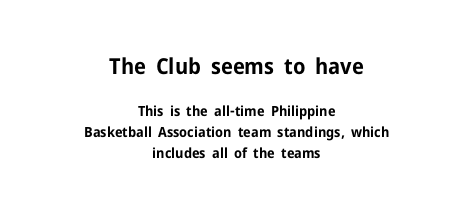
The image shows 22 px bold type, upright; set centered, normal line spacing (1.51x), normal letter spacing, not underlined; the first (top) block is 1.57x larger.
